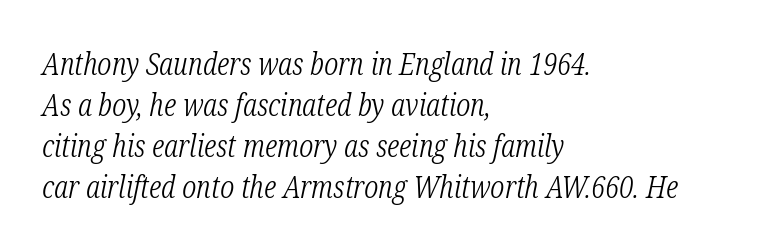
{"serif": "yes", "italic": "yes", "lean": "right", "slant_degrees": 12, "bold": "no", "weight": "light", "width": "condensed", "stroke_contrast": "low", "x_height": "medium", "monospaced": "no", "underline": "no", "align": "left", "line_spacing": "normal", "line_spacing_ratio": 1.37, "letter_spacing": "normal", "letter_spacing_em": 0.0, "glyph_px": 30}
